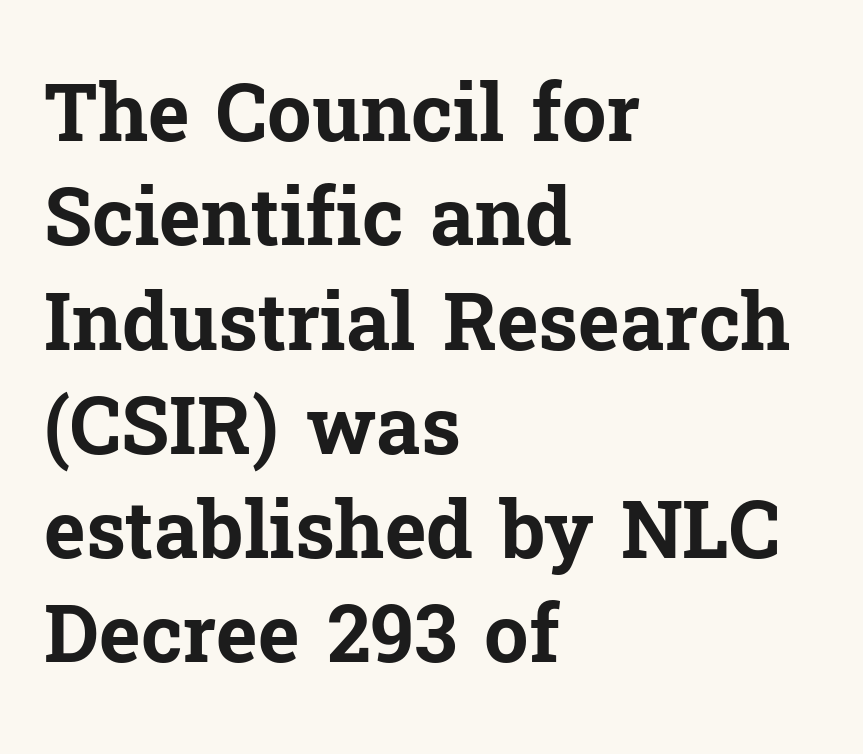
Q: Is the text bold? A: Yes.
Q: Is the text italic (slanted)? A: No, it is upright.
Q: Is the typeface a serif or a sans-serif typeface? A: Serif.
Q: Is the text underlined? A: No.
Q: How is the paragraph aligned? A: Left-aligned.
Q: Is the spacing between letters normal or unusually wide? A: Normal.
Q: Is the spacing between lines tight, normal or loose? A: Normal.
Q: Width (condensed, normal, or wide)? A: Normal.
Q: Stroke contrast? A: Low.
Q: x-height? A: Medium.
Q: Monospaced? A: No.
